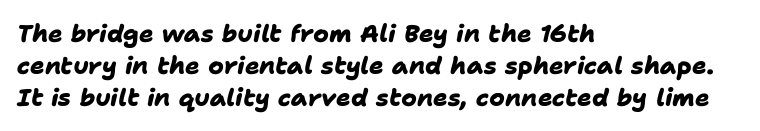
{"bold": "yes", "underline": "no", "align": "left", "line_spacing": "normal", "line_spacing_ratio": 1.33, "letter_spacing": "normal", "letter_spacing_em": 0.0, "glyph_px": 24}
